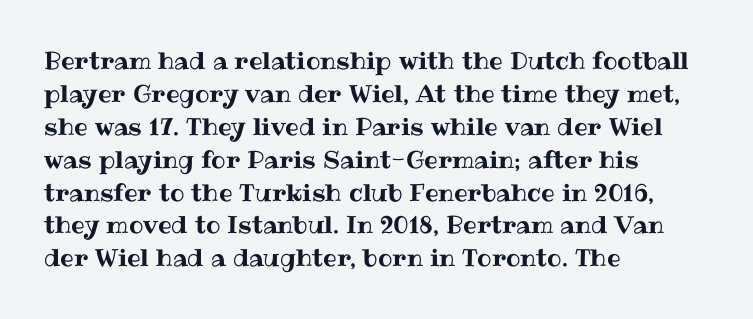
The image shows 24 px text type, upright; set left-aligned, normal line spacing (1.37x), normal letter spacing, not underlined.
